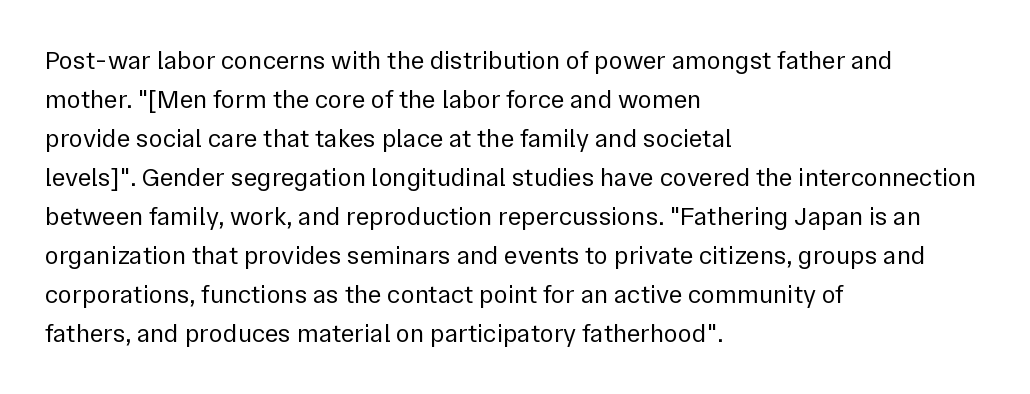
The image shows 26 px text type, upright; set left-aligned, normal line spacing (1.5x), normal letter spacing, not underlined.
